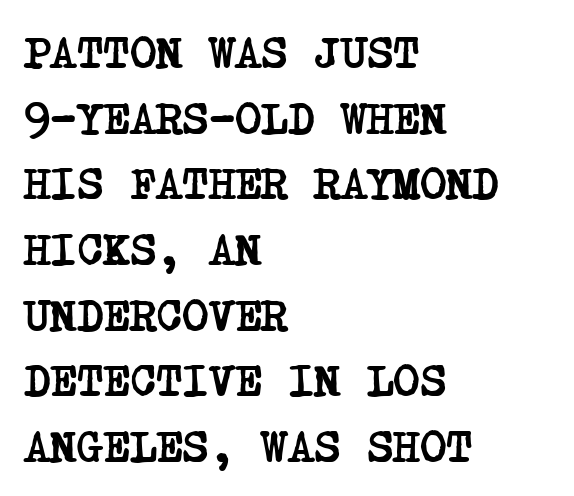
The gaps between neighbouring characters are ordinary and unremarkable. Yep, those are serifs on the letters. Bold? Absolutely — the strokes are thick and heavy. Anything drawn beneath the words? Only blank space.
